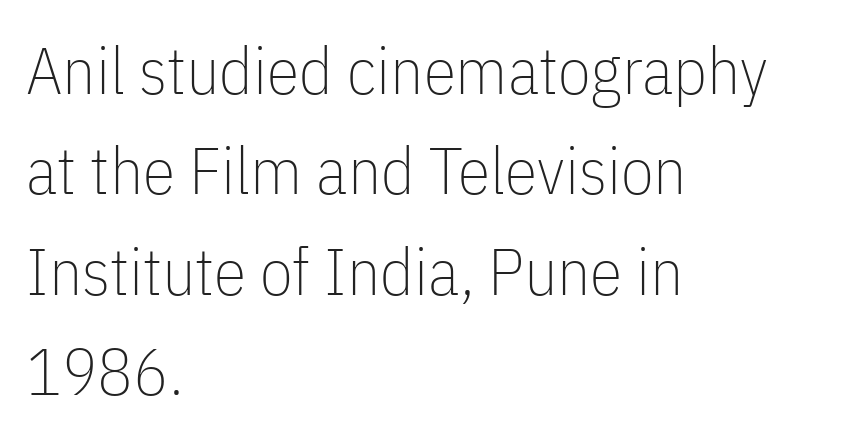
{"serif": "no", "italic": "no", "bold": "no", "weight": "thin", "width": "condensed", "stroke_contrast": "low", "x_height": "medium", "monospaced": "no", "underline": "no", "align": "left", "line_spacing": "normal", "line_spacing_ratio": 1.52, "letter_spacing": "normal", "letter_spacing_em": 0.0, "glyph_px": 66}
